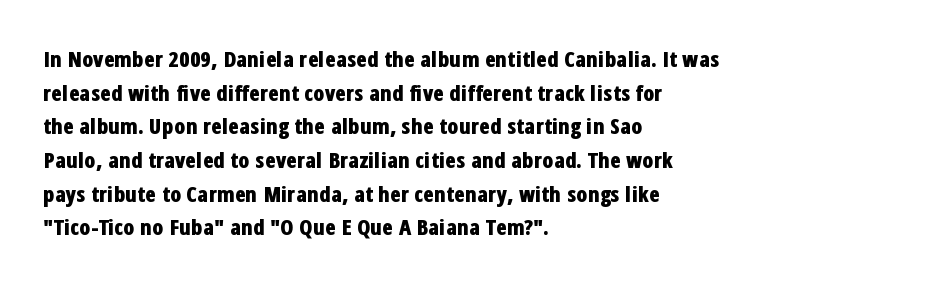
The image shows 22 px bold type, upright; set left-aligned, normal line spacing (1.53x), normal letter spacing, not underlined.
